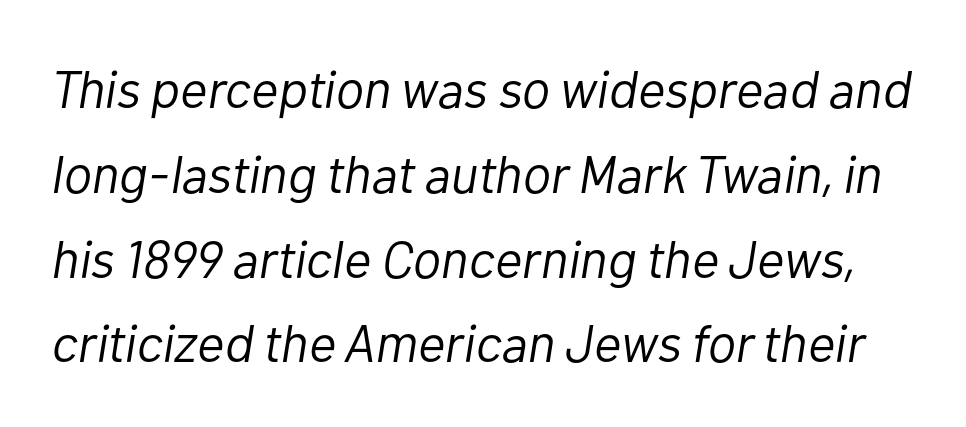
Q: Is the text bold? A: No.
Q: Is the text italic (slanted)? A: Yes, it leans right by about 10 degrees.
Q: Is the text underlined? A: No.
Q: Is the spacing between letters normal or unusually wide? A: Normal.
Q: Is the spacing between lines tight, normal or loose? A: Normal.
Q: Width (condensed, normal, or wide)? A: Normal.
Q: Stroke contrast? A: Low.
Q: x-height? A: Medium.
Q: Monospaced? A: No.
